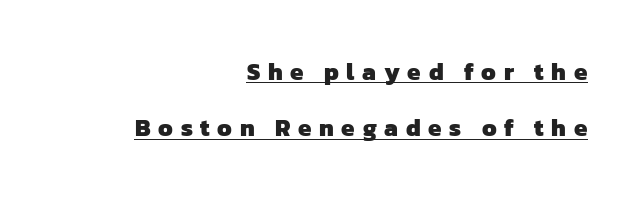
A baseline rule has been typeset under these characters. This rendering widens character spacing well past its baseline value. This rendering uses right alignment, leaving the left contour irregular. The typesetting leans heavy: a genuine bold. Each new line begins a long way beneath the previous one.
